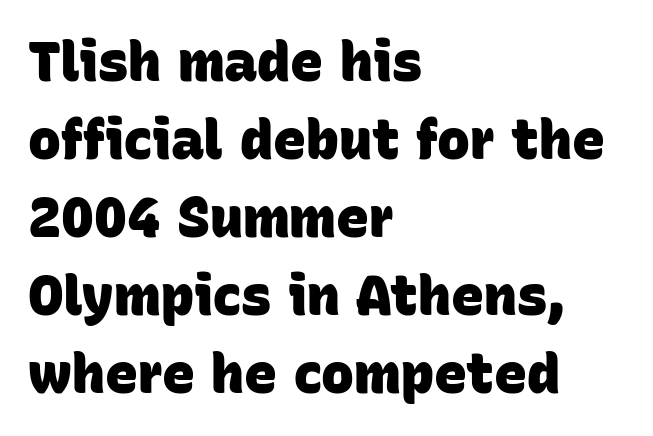
Each word holds together tightly as a unit, with standard inter-letter gaps. Strokes here are thick enough to call this a true bold. Descender tails drop into unmarked territory. Vertically, the passage feels balanced, rows spaced as you'd expect. The lines are quadded left.
